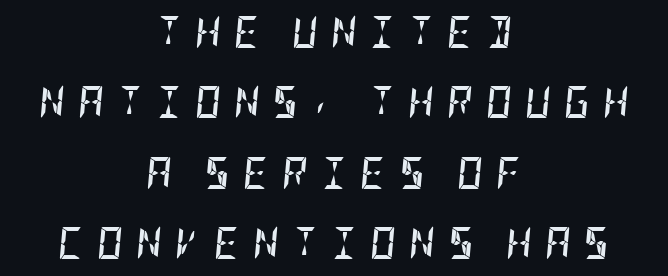
Leading: increased. The specimen omits any rule beneath the text block's lines. The rendering applies a slant to the glyphs. Teacher's note: observe the equal gaps on both sides — that is centered alignment.
